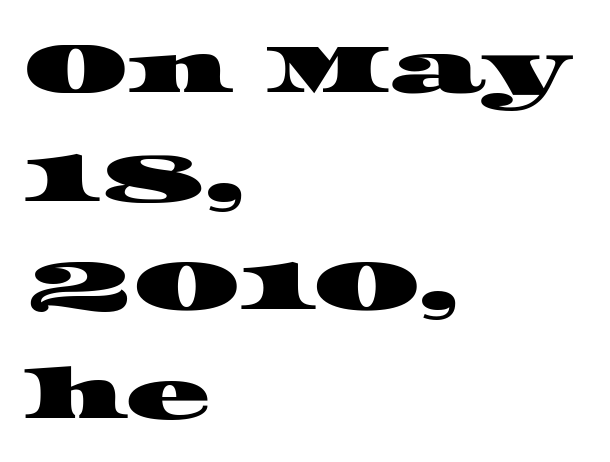
The image shows 71 px wide serif type; set left-aligned, normal line spacing (1.53x), normal letter spacing, not underlined; high stroke contrast and a large x-height.
